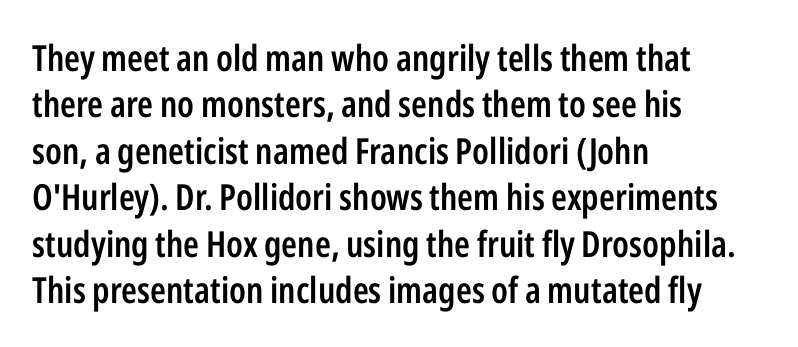
Q: Is the text bold? A: Semi-bold.
Q: Is the text italic (slanted)? A: No, it is upright.
Q: Is the typeface a serif or a sans-serif typeface? A: Sans-serif.
Q: Is the text underlined? A: No.
Q: How is the paragraph aligned? A: Left-aligned.
Q: Is the spacing between letters normal or unusually wide? A: Normal.
Q: Is the spacing between lines tight, normal or loose? A: Normal.
Q: Width (condensed, normal, or wide)? A: Condensed.
Q: Stroke contrast? A: Low.
Q: x-height? A: Medium.
Q: Monospaced? A: No.
